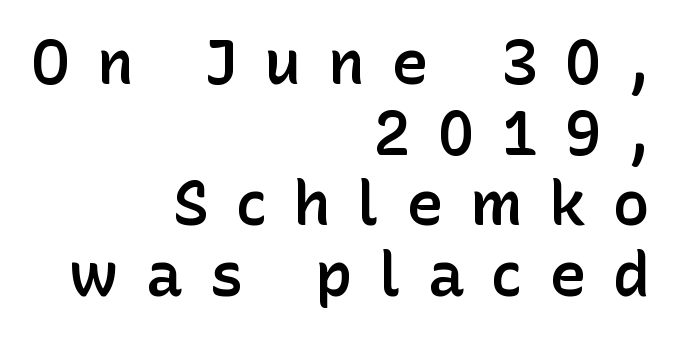
Q: Is the text bold? A: Semi-bold.
Q: Is the text italic (slanted)? A: No, it is upright.
Q: Is the typeface a serif or a sans-serif typeface? A: Sans-serif.
Q: Is the text underlined? A: No.
Q: How is the paragraph aligned? A: Right-aligned.
Q: Is the spacing between letters normal or unusually wide? A: Unusually wide.
Q: Is the spacing between lines tight, normal or loose? A: Tight.
Q: Width (condensed, normal, or wide)? A: Normal.
Q: Stroke contrast? A: Low.
Q: x-height? A: Medium.
Q: Monospaced? A: No.
